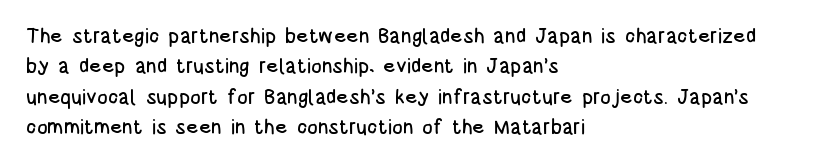
The image shows 20 px text type, upright; set left-aligned, normal line spacing (1.52x), normal letter spacing, not underlined.
